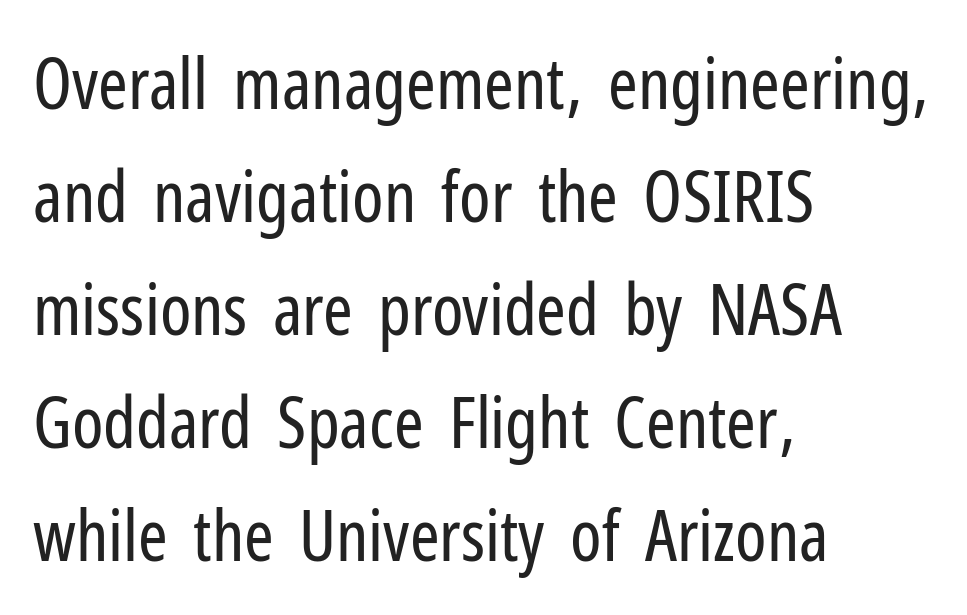
Q: Is the text bold? A: No.
Q: Is the text italic (slanted)? A: No, it is upright.
Q: Is the typeface a serif or a sans-serif typeface? A: Sans-serif.
Q: Is the text underlined? A: No.
Q: How is the paragraph aligned? A: Left-aligned.
Q: Is the spacing between letters normal or unusually wide? A: Normal.
Q: Is the spacing between lines tight, normal or loose? A: Normal.
Q: Width (condensed, normal, or wide)? A: Condensed.
Q: Stroke contrast? A: Low.
Q: x-height? A: Medium.
Q: Monospaced? A: No.
